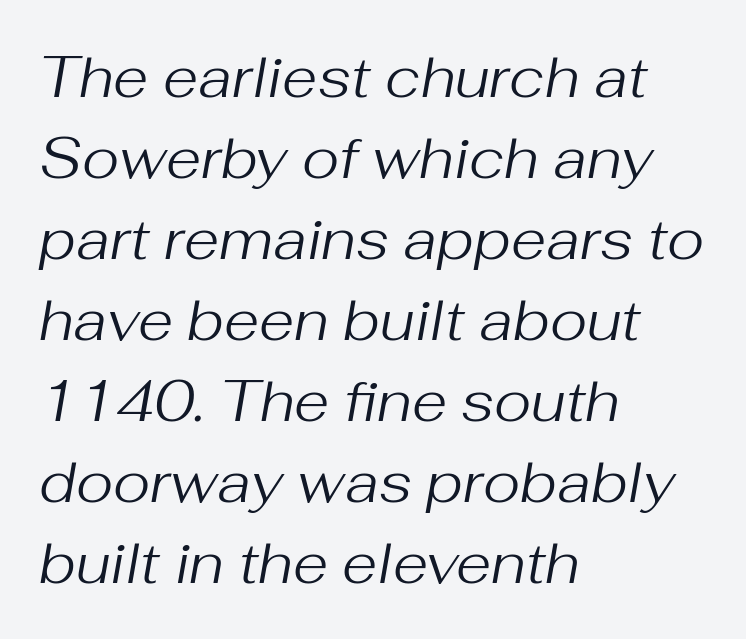
One glance says typical: line gaps are just what's usual. The passage shown is typed in a proportional face where columns would drift. These glyphs show unthickened strokes, regular width or finer. Tall strokes in this sample are angled rather than plumb. A classic flush-left, rag-right setting is used for this passage. Just letters on the line, the space beneath them empty.
